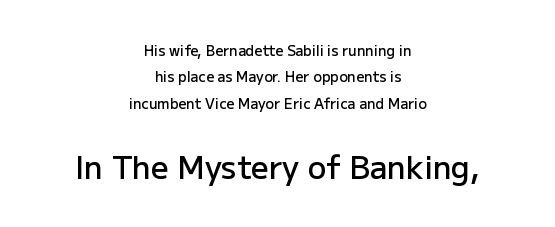
Q: Is the text bold? A: Semi-bold.
Q: Is the text italic (slanted)? A: No, it is upright.
Q: Is the typeface a serif or a sans-serif typeface? A: Sans-serif.
Q: Is the text underlined? A: No.
Q: How is the paragraph aligned? A: Centered.
Q: Is the spacing between letters normal or unusually wide? A: Normal.
Q: Which block of text is set in a larger size, the first (top) or the second (bottom)? A: The second (bottom) one.
Q: Width (condensed, normal, or wide)? A: Normal.
Q: Stroke contrast? A: Low.
Q: x-height? A: Medium.
Q: Monospaced? A: No.
